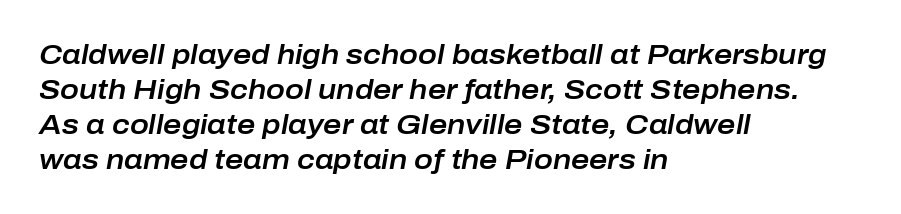
{"italic": "yes", "lean": "right", "slant_degrees": 10, "width": "normal", "stroke_contrast": "low", "x_height": "medium", "monospaced": "no", "underline": "no", "align": "left", "line_spacing": "normal", "line_spacing_ratio": 1.25, "letter_spacing": "normal", "letter_spacing_em": 0.0, "glyph_px": 28}
